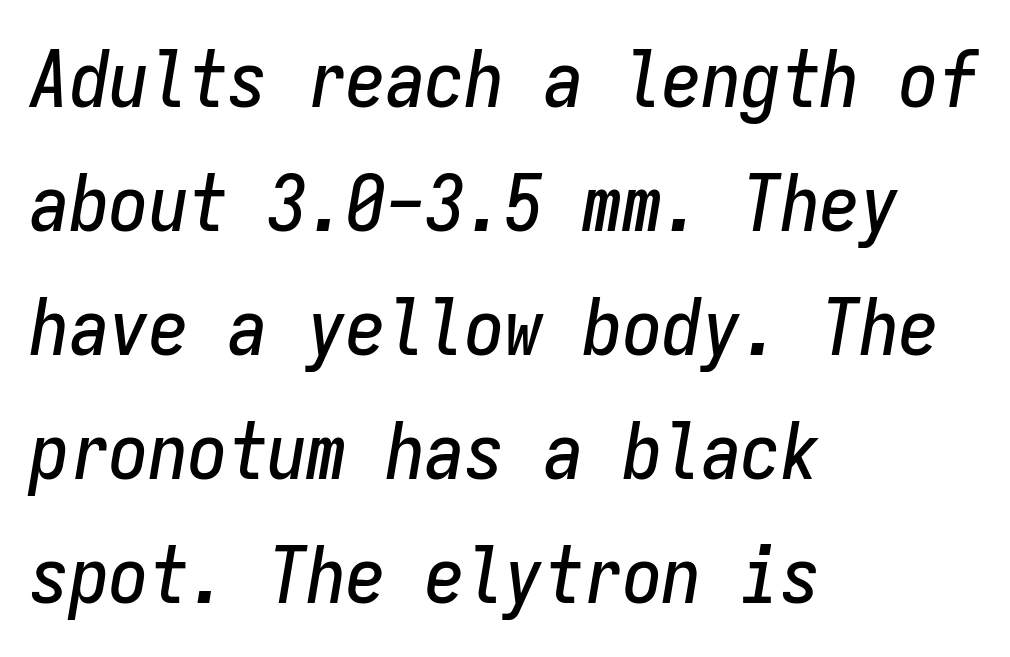
The image shows 79 px condensed type, italic (leaning right), monospaced; set left-aligned, normal line spacing (1.57x), normal letter spacing, not underlined; low stroke contrast and a medium x-height.
